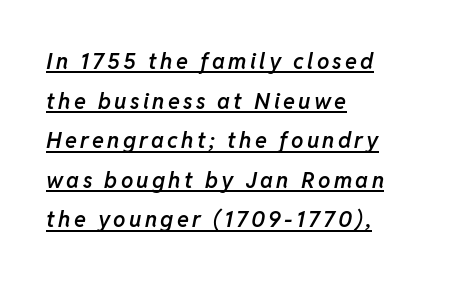
{"italic": "yes", "lean": "right", "slant_degrees": 11, "bold": "semi", "underline": "yes", "align": "left", "line_spacing_ratio": 1.8, "glyph_px": 22}
